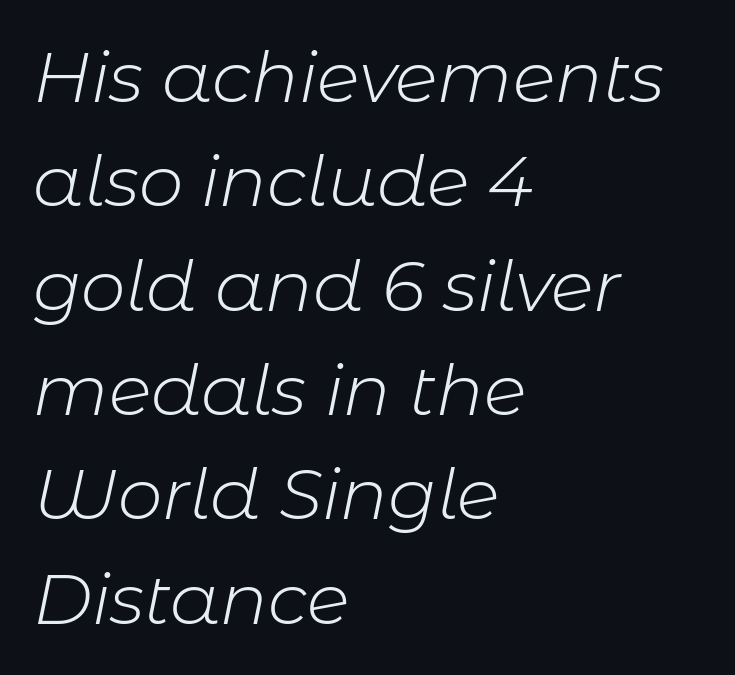
Rendered with sloped, italic letterforms. The face used here is rendered with its standard letterfit. No extra ink here — the face is not bold. The specimen omits any rule beneath the text block's lines.
